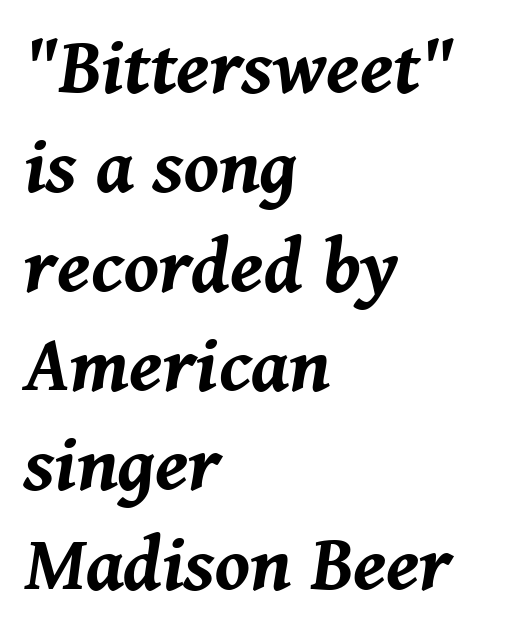
Nobody touched the tracking dial on this one. Looking at the ascenders, they clearly lean. Baseline-to-baseline distance is the conventional proportion of letter height. Descender tails drop into unmarked territory. The text block is weighted toward the left margin, trailing off unevenly rightward.
